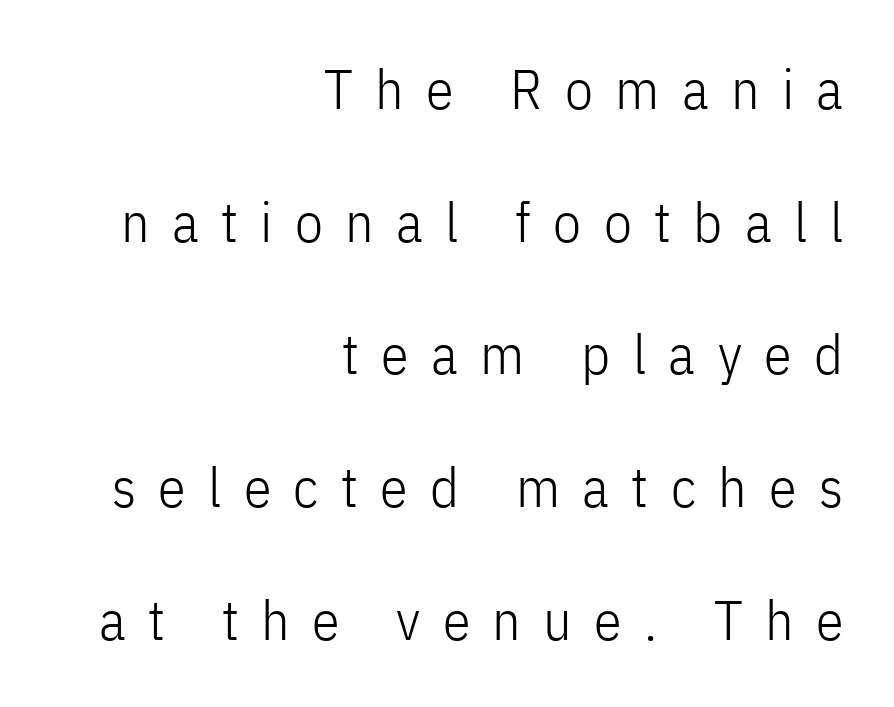
{"serif": "no", "italic": "no", "bold": "no", "weight": "light", "width": "condensed", "stroke_contrast": "low", "x_height": "medium", "monospaced": "no", "underline": "no", "align": "right", "line_spacing": "loose", "line_spacing_ratio": 2.37, "letter_spacing": "wide", "letter_spacing_em": 0.4, "glyph_px": 56}
